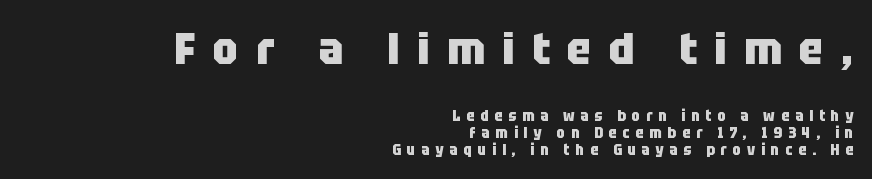
Q: Is the text bold? A: Yes.
Q: Is the text italic (slanted)? A: No, it is upright.
Q: Is the typeface a serif or a sans-serif typeface? A: Sans-serif.
Q: Is the text underlined? A: No.
Q: How is the paragraph aligned? A: Right-aligned.
Q: Is the spacing between letters normal or unusually wide? A: Unusually wide.
Q: Is the spacing between lines tight, normal or loose? A: Tight.
Q: Which block of text is set in a larger size, the first (top) or the second (bottom)? A: The first (top) one.
Q: Width (condensed, normal, or wide)? A: Condensed.
Q: Stroke contrast? A: Low.
Q: x-height? A: Large.
Q: Monospaced? A: No.
